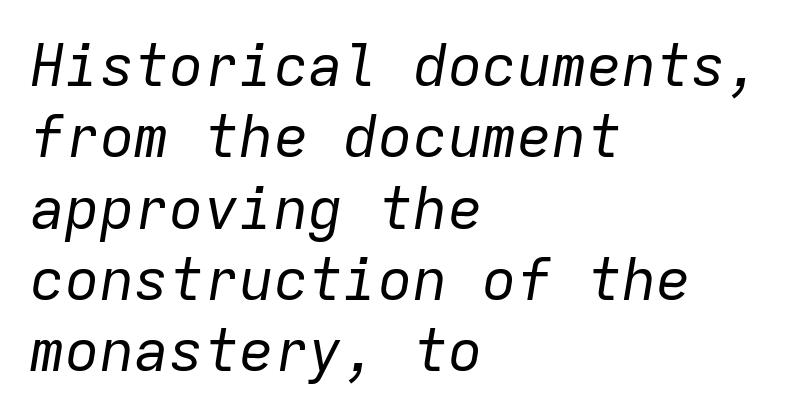
Q: Is the text bold? A: No.
Q: Is the text italic (slanted)? A: Yes, it leans right by about 9 degrees.
Q: Is the text underlined? A: No.
Q: How is the paragraph aligned? A: Left-aligned.
Q: Is the spacing between letters normal or unusually wide? A: Normal.
Q: Width (condensed, normal, or wide)? A: Normal.
Q: Stroke contrast? A: Low.
Q: x-height? A: Medium.
Q: Monospaced? A: Yes.
